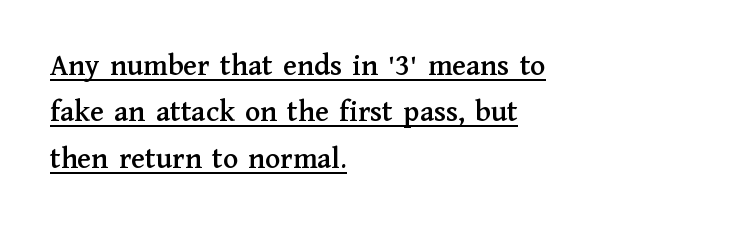
Q: Is the text italic (slanted)? A: No, it is upright.
Q: Is the typeface a serif or a sans-serif typeface? A: Serif.
Q: Is the text underlined? A: Yes.
Q: How is the paragraph aligned? A: Left-aligned.
Q: Is the spacing between letters normal or unusually wide? A: Normal.
Q: Is the spacing between lines tight, normal or loose? A: Normal.
Q: Width (condensed, normal, or wide)? A: Normal.
Q: Stroke contrast? A: Medium.
Q: x-height? A: Medium.
Q: Monospaced? A: No.
